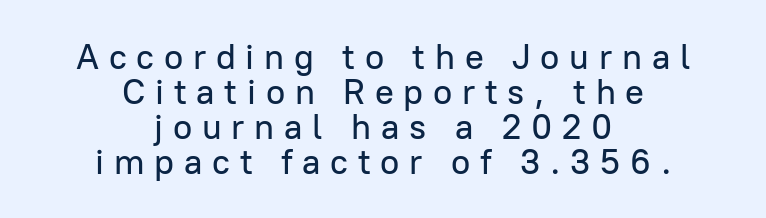
A student would call this center alignment; a typographer would say set centered. The rendering inserts visible extra space after every character. Is there any slant? The stems are plumb. This block would grow much taller if given ordinary leading; it's compressed now. A typesetter would call this proportional, since set widths differ per character.
